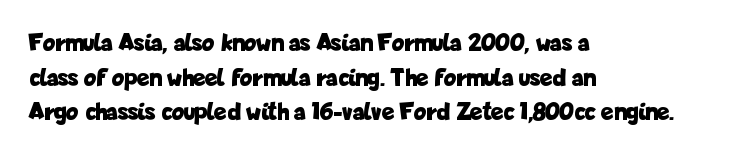
The image shows 26 px bold type, upright; set left-aligned, normal line spacing (1.33x), normal letter spacing, not underlined.
